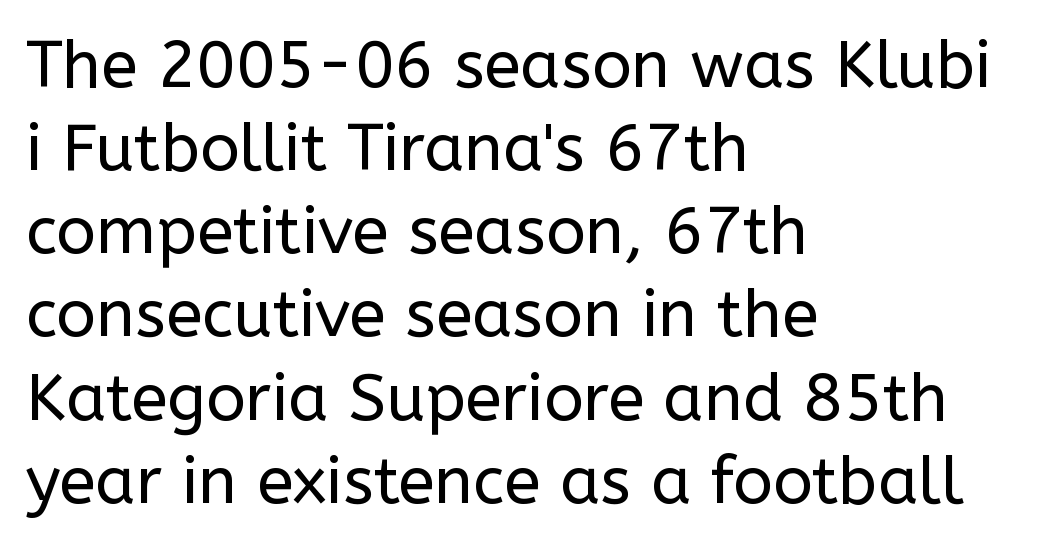
{"serif": "no", "italic": "no", "bold": "no", "weight": "regular", "width": "normal", "stroke_contrast": "low", "x_height": "medium", "monospaced": "no", "underline": "no", "align": "left", "line_spacing": "normal", "line_spacing_ratio": 1.26, "letter_spacing": "normal", "letter_spacing_em": 0.0, "glyph_px": 66}
